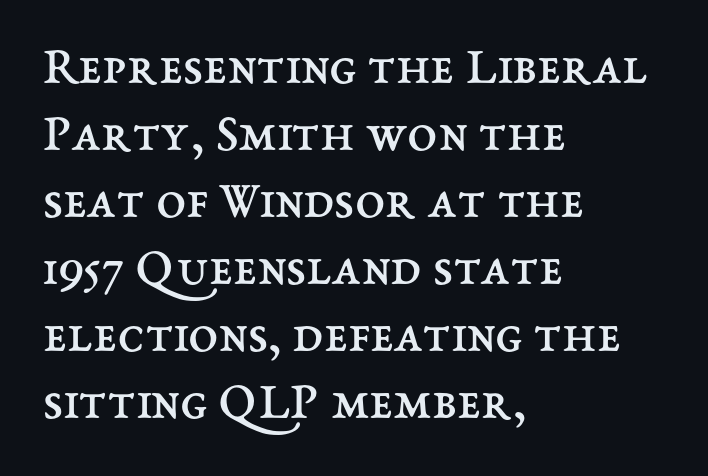
{"italic": "no", "bold": "no", "weight": "regular", "width": "normal", "stroke_contrast": "medium", "x_height": "medium", "monospaced": "no", "underline": "no", "align": "left", "line_spacing_ratio": 1.24, "letter_spacing": "normal", "letter_spacing_em": 0.0, "glyph_px": 54}
